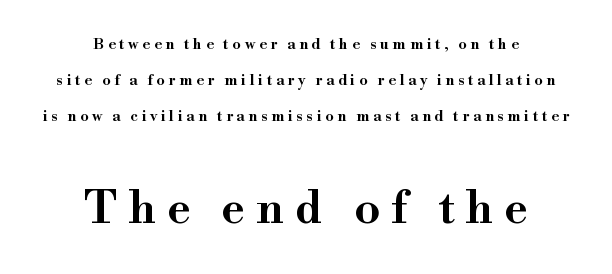
{"serif": "yes", "italic": "no", "width": "wide", "stroke_contrast": "high", "x_height": "small", "monospaced": "no", "underline": "no", "align": "center", "line_spacing": "loose", "line_spacing_ratio": 2.41, "letter_spacing": "wide", "letter_spacing_em": 0.24, "larger_block": "second", "size_ratio": 3.07, "glyph_px": 46}
